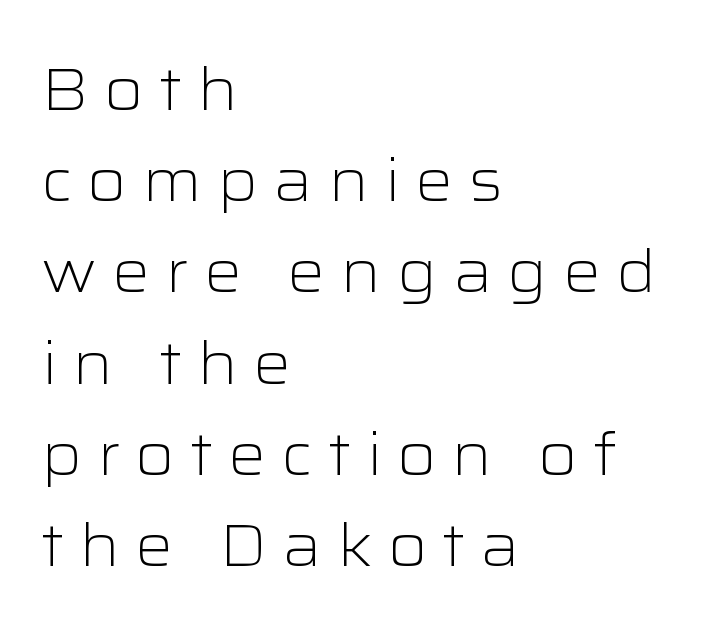
Q: Is the text bold? A: No.
Q: Is the text italic (slanted)? A: No, it is upright.
Q: Is the typeface a serif or a sans-serif typeface? A: Sans-serif.
Q: Is the text underlined? A: No.
Q: How is the paragraph aligned? A: Left-aligned.
Q: Is the spacing between letters normal or unusually wide? A: Unusually wide.
Q: Is the spacing between lines tight, normal or loose? A: Normal.
Q: Width (condensed, normal, or wide)? A: Wide.
Q: Stroke contrast? A: Low.
Q: x-height? A: Medium.
Q: Monospaced? A: No.
